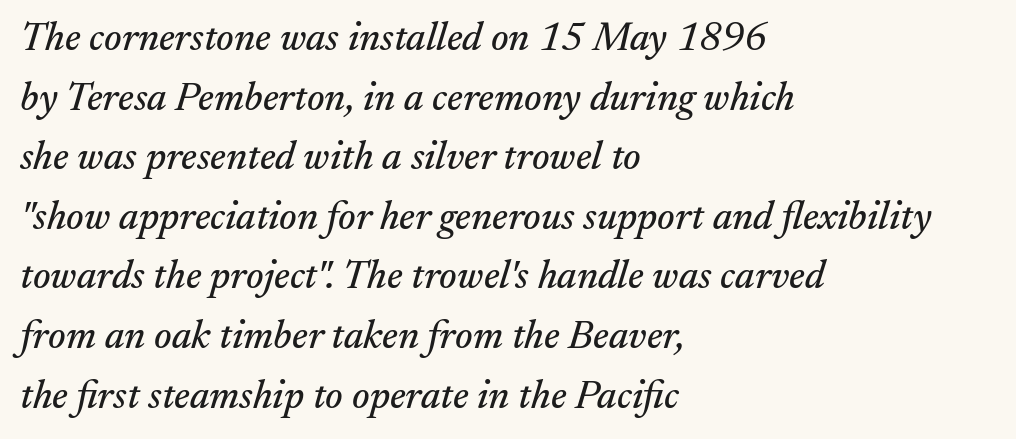
The image shows 40 px serif type, italic (leaning right); set left-aligned, normal line spacing (1.49x), normal letter spacing, not underlined; medium stroke contrast and a small x-height.
